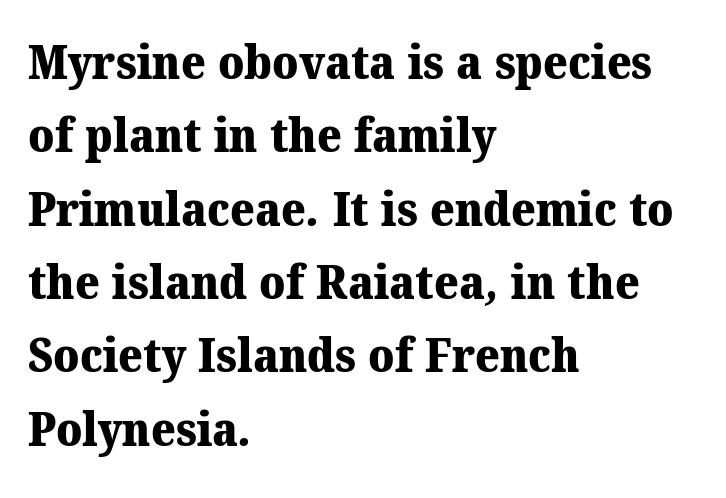
Q: Is the text bold? A: Yes.
Q: Is the typeface a serif or a sans-serif typeface? A: Serif.
Q: Is the text underlined? A: No.
Q: How is the paragraph aligned? A: Left-aligned.
Q: Is the spacing between letters normal or unusually wide? A: Normal.
Q: Is the spacing between lines tight, normal or loose? A: Normal.
Q: Width (condensed, normal, or wide)? A: Normal.
Q: Stroke contrast? A: Medium.
Q: x-height? A: Medium.
Q: Monospaced? A: No.
